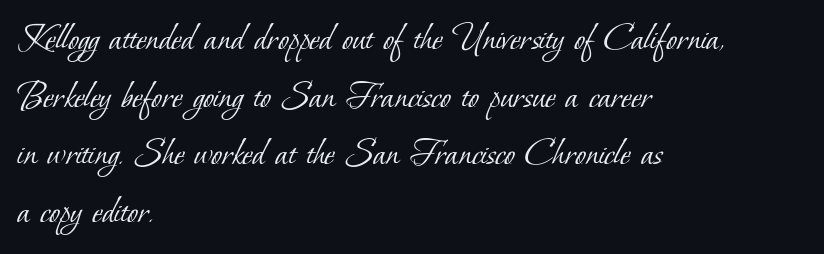
{"serif": "yes", "bold": "no", "weight": "light", "width": "normal", "stroke_contrast": "low", "x_height": "small", "monospaced": "no", "underline": "no", "align": "left", "line_spacing": "normal", "line_spacing_ratio": 1.48, "letter_spacing": "normal", "letter_spacing_em": 0.0, "glyph_px": 39}
